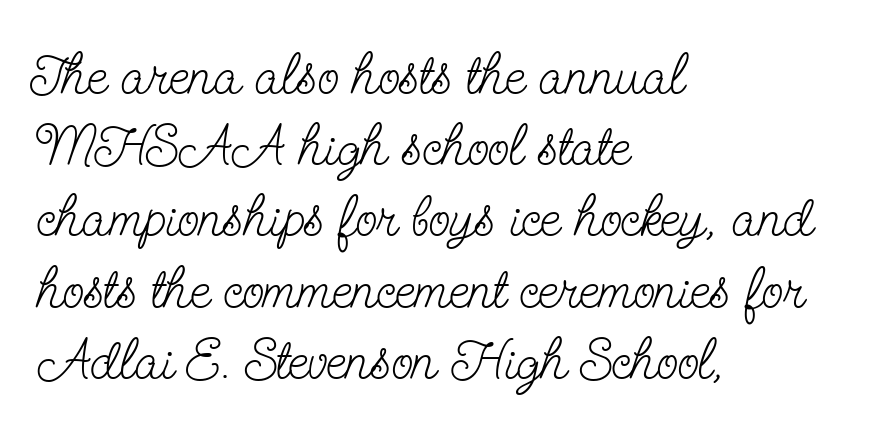
The image shows 57 px light, condensed serif type; set left-aligned, normal line spacing (1.25x), normal letter spacing, not underlined; low stroke contrast and a small x-height.
